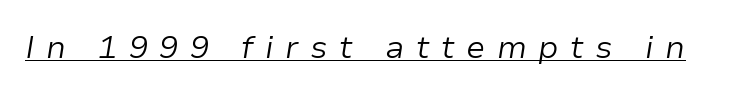
The image shows 32 px light type, italic (leaning right); set unusually wide letter spacing (+0.36 em), underlined; low stroke contrast and a medium x-height.
